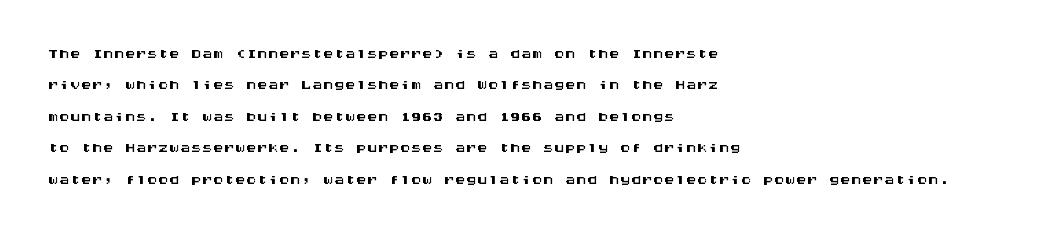
Q: Is the text italic (slanted)? A: No, it is upright.
Q: Is the text underlined? A: No.
Q: How is the paragraph aligned? A: Left-aligned.
Q: Is the spacing between letters normal or unusually wide? A: Normal.
Q: Is the spacing between lines tight, normal or loose? A: Normal.
